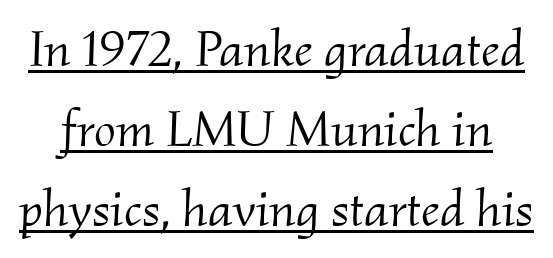
Q: Is the text bold? A: No.
Q: Is the text italic (slanted)? A: Yes, it leans right by about 2 degrees.
Q: Is the typeface a serif or a sans-serif typeface? A: Serif.
Q: Is the text underlined? A: Yes.
Q: Is the spacing between letters normal or unusually wide? A: Normal.
Q: Is the spacing between lines tight, normal or loose? A: Normal.
Q: Width (condensed, normal, or wide)? A: Normal.
Q: Stroke contrast? A: Medium.
Q: x-height? A: Small.
Q: Monospaced? A: No.
